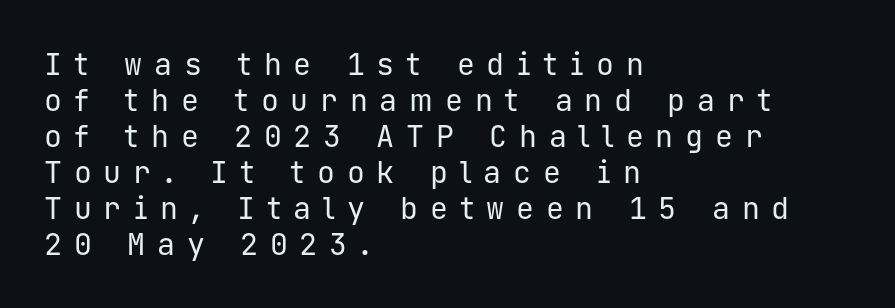
{"serif": "no", "italic": "no", "bold": "no", "weight": "regular", "width": "normal", "stroke_contrast": "low", "x_height": "medium", "monospaced": "yes", "underline": "no", "align": "left", "line_spacing_ratio": 1.2, "letter_spacing": "wide", "letter_spacing_em": 0.39, "glyph_px": 30}
